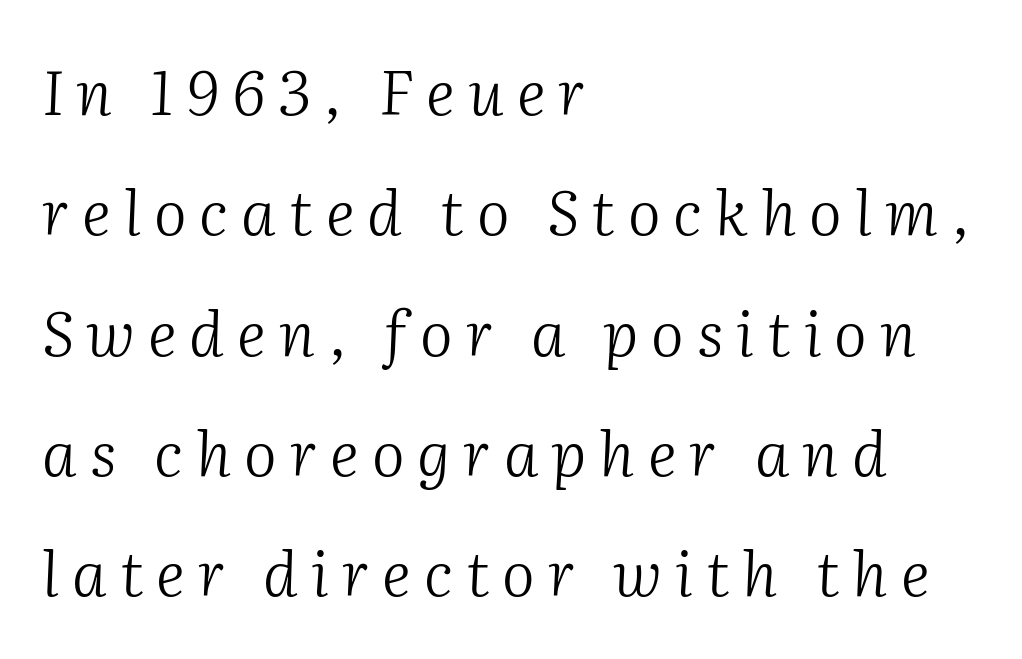
The image shows 62 px light serif type, italic (leaning right); set left-aligned, loose line spacing (1.94x), unusually wide letter spacing (+0.21 em), not underlined; medium stroke contrast and a medium x-height.
